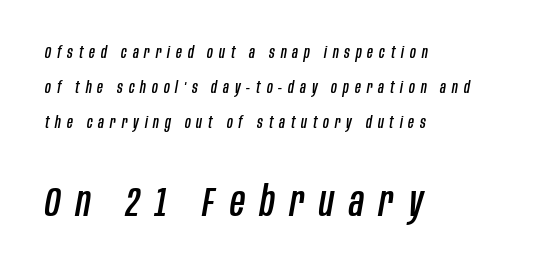
{"italic": "yes", "lean": "right", "slant_degrees": 10, "width": "condensed", "stroke_contrast": "low", "x_height": "large", "monospaced": "no", "underline": "no", "align": "left", "line_spacing": "loose", "line_spacing_ratio": 2.2, "letter_spacing": "wide", "letter_spacing_em": 0.37, "larger_block": "second", "size_ratio": 2.56, "glyph_px": 41}
